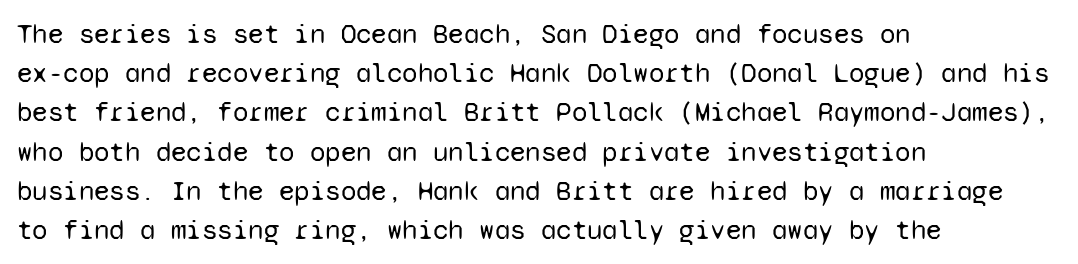
The passage is arranged the way most books set body copy — flush left. Nothing heavy about these letters — not bold at all. Monospaced: the letters line up in strict vertical columns. Letter spacing: default.
